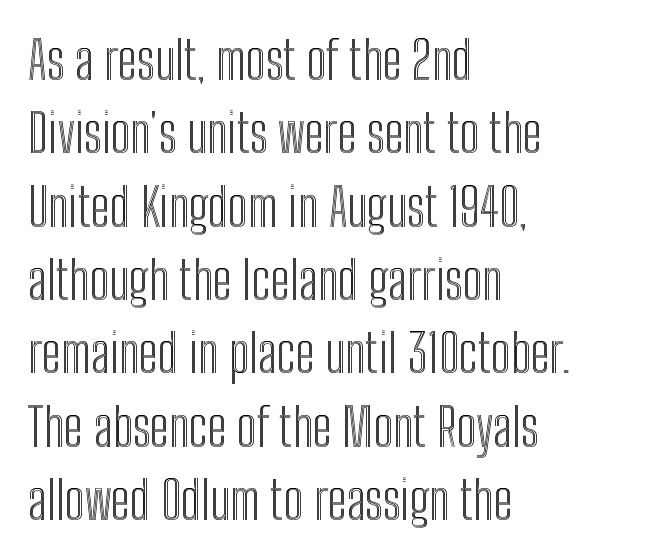
Q: Is the text italic (slanted)? A: No, it is upright.
Q: Is the text underlined? A: No.
Q: How is the paragraph aligned? A: Left-aligned.
Q: Is the spacing between letters normal or unusually wide? A: Normal.
Q: Is the spacing between lines tight, normal or loose? A: Normal.
Q: Width (condensed, normal, or wide)? A: Condensed.
Q: x-height? A: Medium.
Q: Monospaced? A: No.
